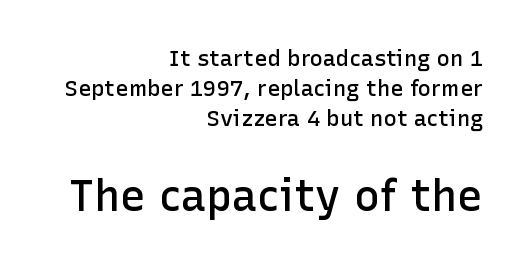
Q: Is the text bold? A: Semi-bold.
Q: Is the text italic (slanted)? A: No, it is upright.
Q: Is the typeface a serif or a sans-serif typeface? A: Sans-serif.
Q: Is the text underlined? A: No.
Q: How is the paragraph aligned? A: Right-aligned.
Q: Is the spacing between letters normal or unusually wide? A: Normal.
Q: Is the spacing between lines tight, normal or loose? A: Normal.
Q: Which block of text is set in a larger size, the first (top) or the second (bottom)? A: The second (bottom) one.
Q: Width (condensed, normal, or wide)? A: Normal.
Q: Stroke contrast? A: Low.
Q: x-height? A: Medium.
Q: Monospaced? A: No.
